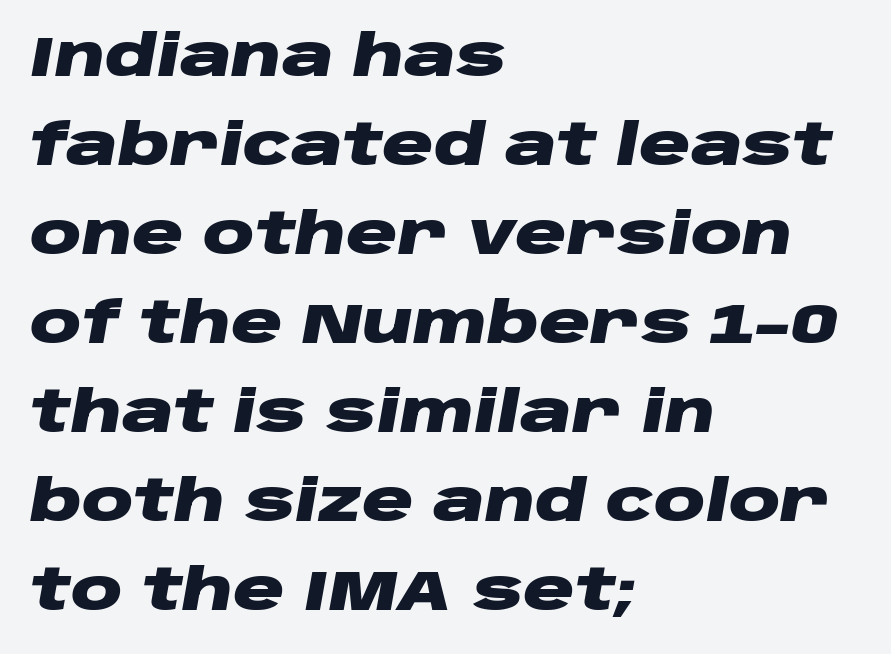
Q: Is the text bold? A: Yes.
Q: Is the text italic (slanted)? A: Yes, it leans right by about 10 degrees.
Q: Is the text underlined? A: No.
Q: How is the paragraph aligned? A: Left-aligned.
Q: Is the spacing between letters normal or unusually wide? A: Normal.
Q: Is the spacing between lines tight, normal or loose? A: Normal.
Q: Width (condensed, normal, or wide)? A: Wide.
Q: Stroke contrast? A: Low.
Q: x-height? A: Large.
Q: Monospaced? A: No.
